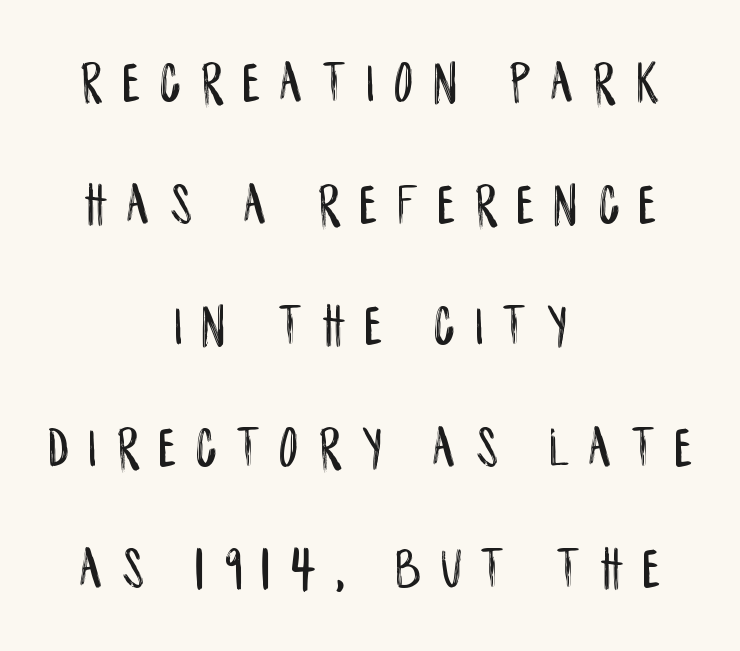
The image shows 59 px condensed sans-serif type, upright; set centered, loose line spacing (2.06x), unusually wide letter spacing (+0.34 em), not underlined; low stroke contrast and a large x-height.
